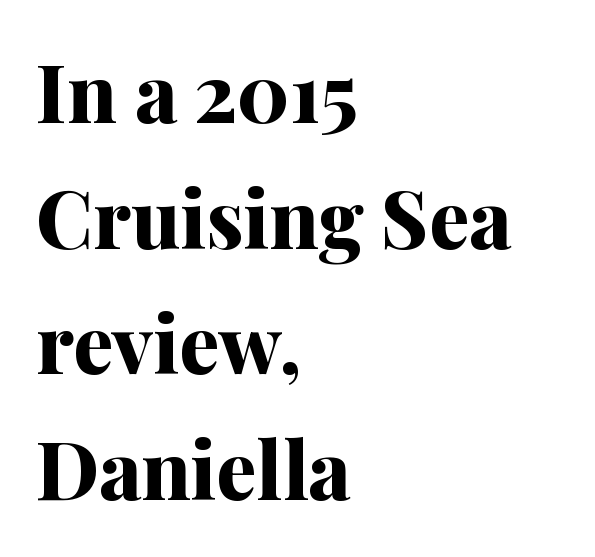
{"serif": "yes", "italic": "no", "bold": "yes", "weight": "bold", "width": "normal", "stroke_contrast": "medium", "x_height": "medium", "monospaced": "no", "underline": "no", "align": "left", "line_spacing": "normal", "line_spacing_ratio": 1.57, "letter_spacing": "normal", "letter_spacing_em": 0.0, "glyph_px": 80}
